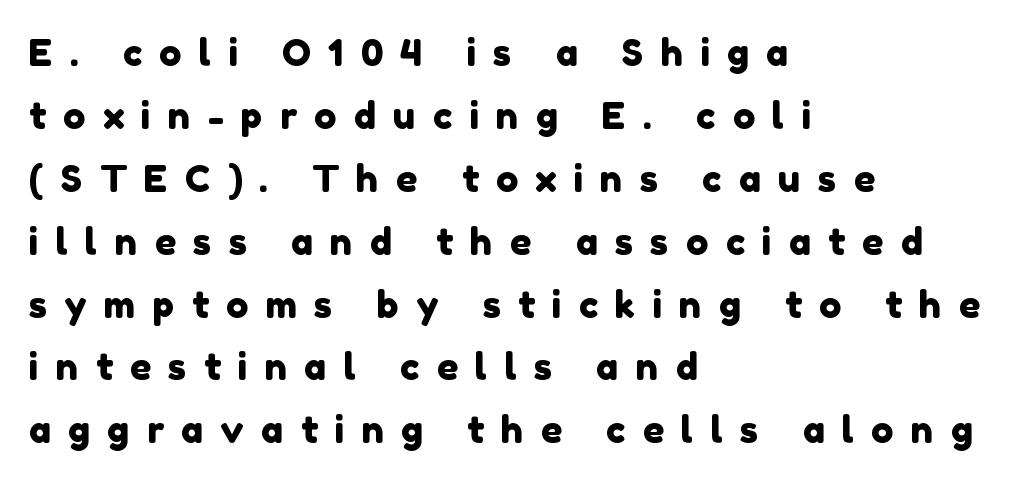
Q: Is the typeface a serif or a sans-serif typeface? A: Sans-serif.
Q: Is the text underlined? A: No.
Q: How is the paragraph aligned? A: Left-aligned.
Q: Is the spacing between letters normal or unusually wide? A: Unusually wide.
Q: Is the spacing between lines tight, normal or loose? A: Normal.
Q: Width (condensed, normal, or wide)? A: Normal.
Q: x-height? A: Medium.
Q: Monospaced? A: No.
